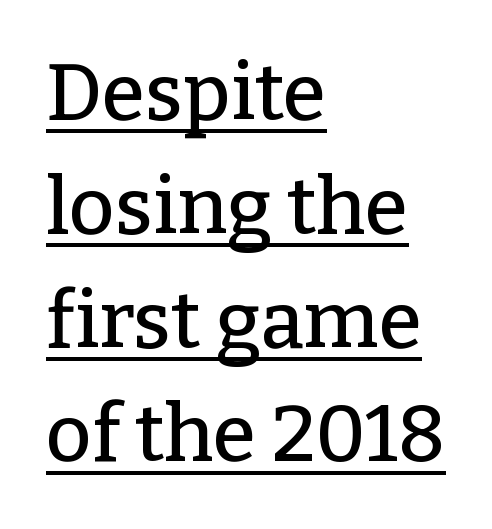
The horizontal fit of the characters is conventional and even. Stroke terminals: seriffed. The typography opts for an upright posture over an oblique one. Students, observe the line beneath the letters — that is underlining. Varying glyph widths throughout — classic text-font behaviour. What's the leading like? Ordinary, nothing unusual.
